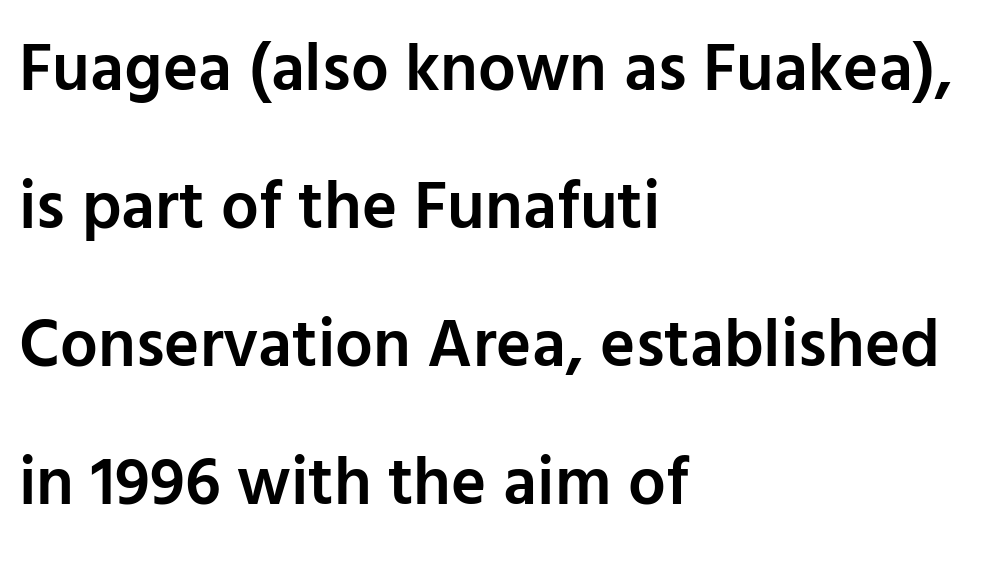
The ragged edge is on the right, which tells us the setting is flush left. Compared with typical body copy, the letter spacing here is the same. Widely set lines give the paragraph a tall, airy silhouette. Stroke terminals: plain, sans-serif.
